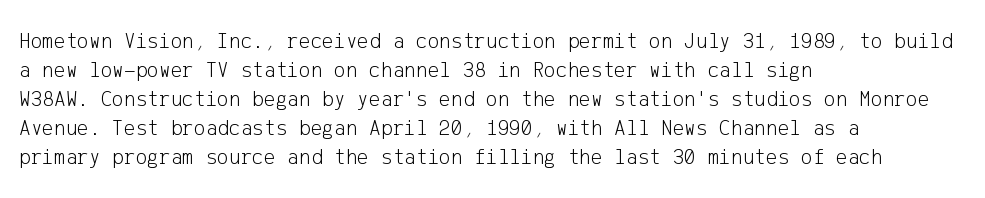
Tall strokes in this sample are plumb rather than angled. The passage shown has conventional tracking throughout. Every row of glyphs begins at an identical x-position on the left. A normal amount of white space separates one row of letters from the next. Type without underlining.
